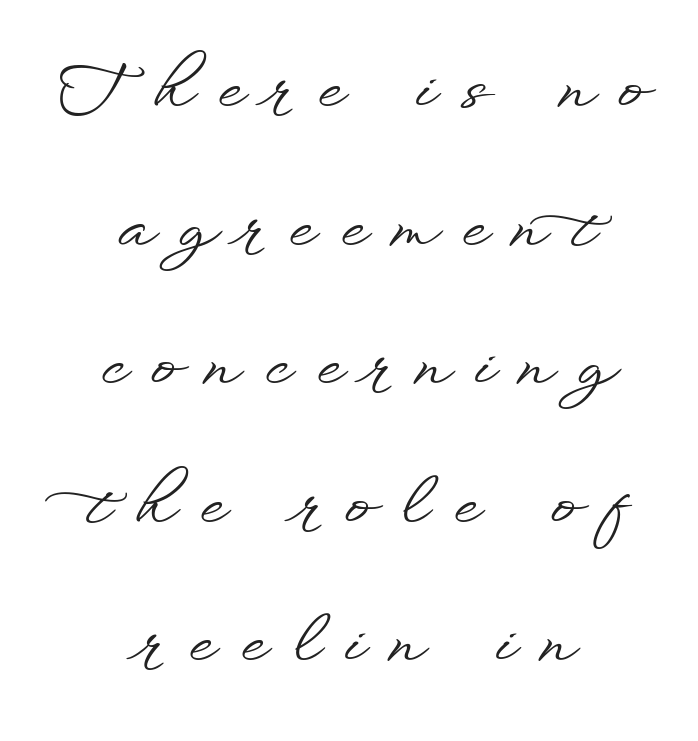
Q: Is the text italic (slanted)? A: Yes.
Q: Is the typeface a serif or a sans-serif typeface? A: Sans-serif.
Q: Is the text underlined? A: No.
Q: How is the paragraph aligned? A: Centered.
Q: Is the spacing between letters normal or unusually wide? A: Unusually wide.
Q: Is the spacing between lines tight, normal or loose? A: Loose.
Q: Width (condensed, normal, or wide)? A: Wide.
Q: Stroke contrast? A: Low.
Q: x-height? A: Small.
Q: Monospaced? A: No.
